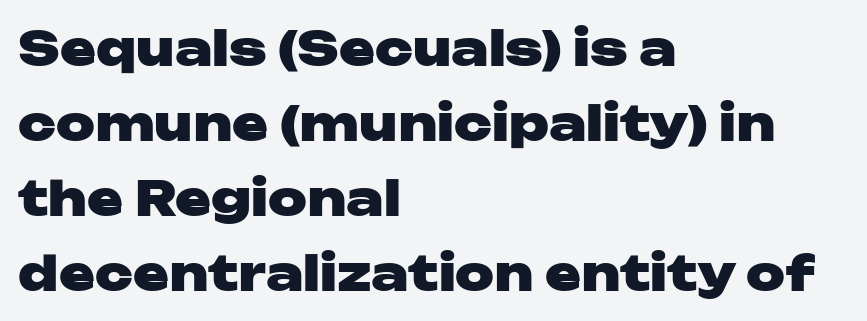
{"serif": "no", "italic": "no", "bold": "yes", "weight": "heavy", "width": "wide", "stroke_contrast": "low", "x_height": "medium", "monospaced": "no", "underline": "no", "align": "left", "line_spacing": "normal", "line_spacing_ratio": 1.56, "letter_spacing": "normal", "letter_spacing_em": 0.0, "glyph_px": 48}
